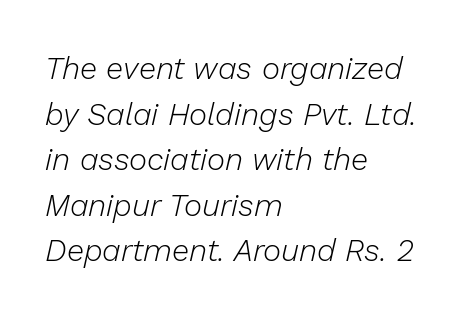
Q: Is the text bold? A: No.
Q: Is the text italic (slanted)? A: Yes, it leans right by about 13 degrees.
Q: Is the text underlined? A: No.
Q: How is the paragraph aligned? A: Left-aligned.
Q: Is the spacing between letters normal or unusually wide? A: Normal.
Q: Is the spacing between lines tight, normal or loose? A: Normal.
Q: Width (condensed, normal, or wide)? A: Normal.
Q: Stroke contrast? A: Low.
Q: x-height? A: Medium.
Q: Monospaced? A: No.
